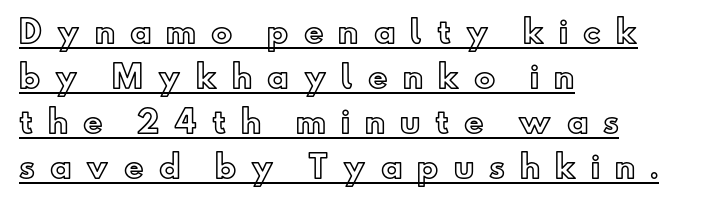
Q: Is the text italic (slanted)? A: No, it is upright.
Q: Is the text underlined? A: Yes.
Q: How is the paragraph aligned? A: Left-aligned.
Q: Is the spacing between letters normal or unusually wide? A: Unusually wide.
Q: Is the spacing between lines tight, normal or loose? A: Normal.
Q: Width (condensed, normal, or wide)? A: Normal.
Q: x-height? A: Small.
Q: Monospaced? A: No.
